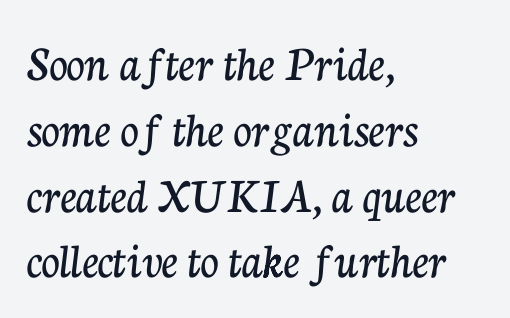
The image shows 51 px serif type; set left-aligned, normal line spacing (1.29x), normal letter spacing, not underlined; low stroke contrast and a medium x-height.
